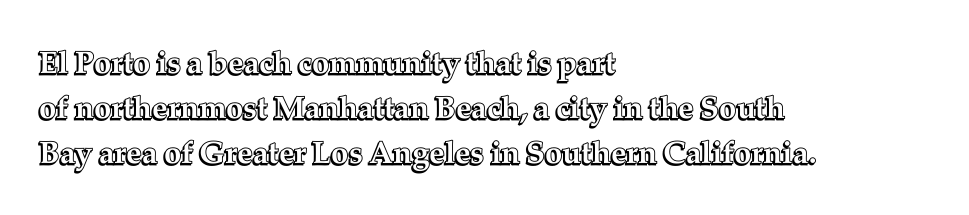
The image shows 31 px text type, upright; set left-aligned, normal line spacing (1.45x), normal letter spacing, not underlined; a medium x-height.
